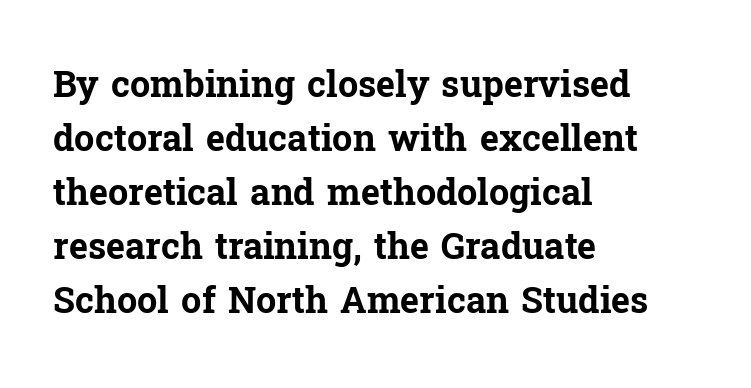
Varying glyph widths throughout — classic text-font behaviour. Normally led — the rows are evenly, conventionally spaced. Is the block centered? No — it sits flush against the left margin. Regarding serifs, this sample has them.
